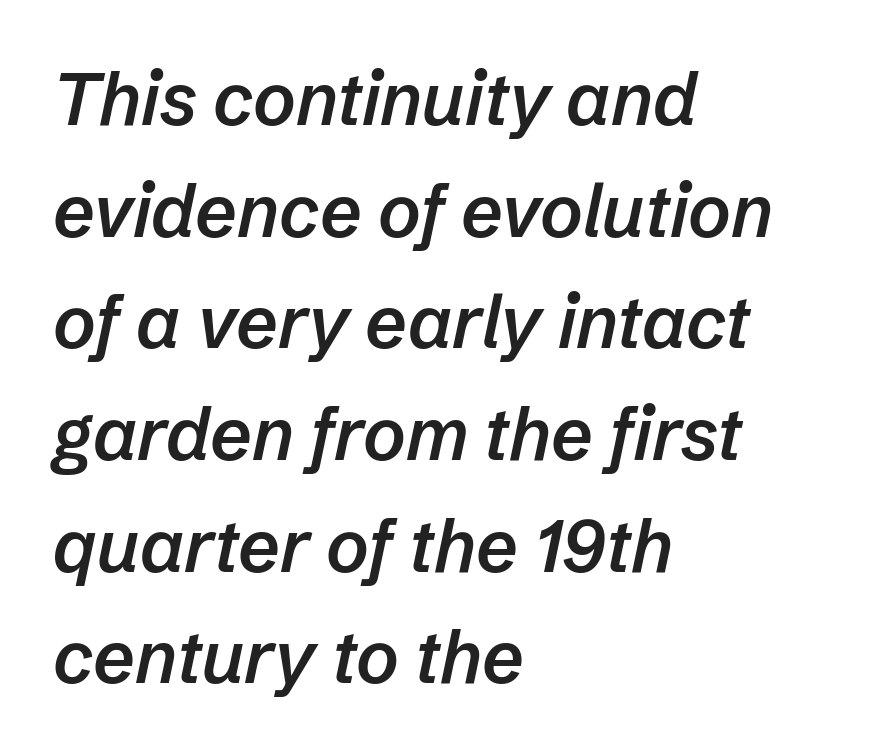
{"italic": "yes", "lean": "right", "slant_degrees": 12, "bold": "semi", "weight": "semibold", "width": "normal", "stroke_contrast": "low", "x_height": "medium", "monospaced": "no", "underline": "no", "align": "left", "line_spacing": "normal", "line_spacing_ratio": 1.53, "letter_spacing": "normal", "letter_spacing_em": 0.0, "glyph_px": 73}
